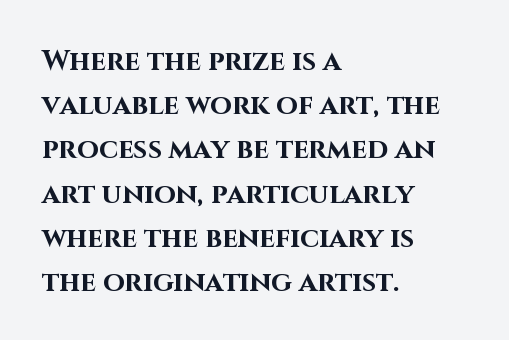
{"serif": "no", "italic": "no", "bold": "yes", "weight": "bold", "width": "normal", "stroke_contrast": "high", "x_height": "large", "monospaced": "no", "underline": "no", "align": "left", "line_spacing": "normal", "line_spacing_ratio": 1.58, "letter_spacing": "normal", "letter_spacing_em": 0.0, "glyph_px": 28}
